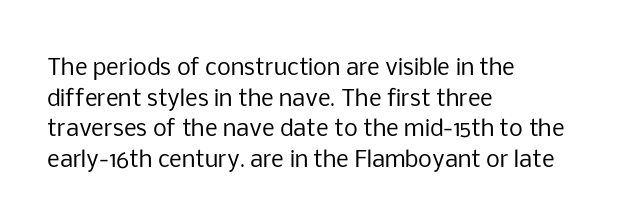
The image shows 22 px text type, upright; set left-aligned, normal line spacing (1.39x), normal letter spacing, not underlined.
